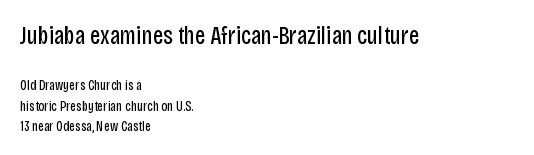
{"italic": "no", "bold": "no", "underline": "no", "align": "left", "line_spacing": "normal", "line_spacing_ratio": 1.45, "letter_spacing": "normal", "letter_spacing_em": 0.0, "larger_block": "first", "size_ratio": 1.79, "glyph_px": 25}
